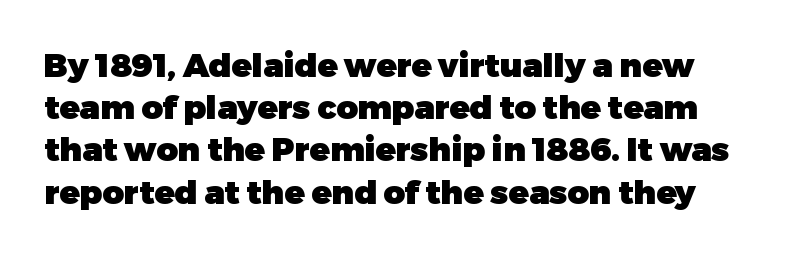
{"serif": "no", "italic": "no", "bold": "yes", "weight": "heavy", "width": "normal", "stroke_contrast": "low", "x_height": "medium", "monospaced": "no", "underline": "no", "line_spacing": "normal", "line_spacing_ratio": 1.28, "letter_spacing": "normal", "letter_spacing_em": 0.0, "glyph_px": 33}
